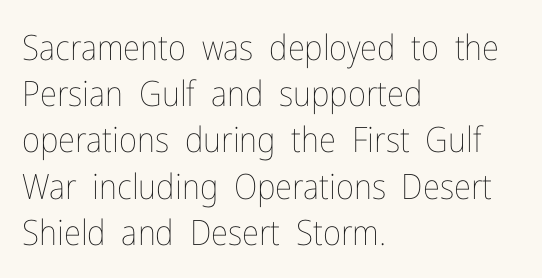
Q: Is the text bold? A: No.
Q: Is the text italic (slanted)? A: No, it is upright.
Q: Is the text underlined? A: No.
Q: How is the paragraph aligned? A: Left-aligned.
Q: Is the spacing between letters normal or unusually wide? A: Normal.
Q: Is the spacing between lines tight, normal or loose? A: Normal.
Q: Width (condensed, normal, or wide)? A: Condensed.
Q: Stroke contrast? A: Low.
Q: x-height? A: Medium.
Q: Monospaced? A: No.
